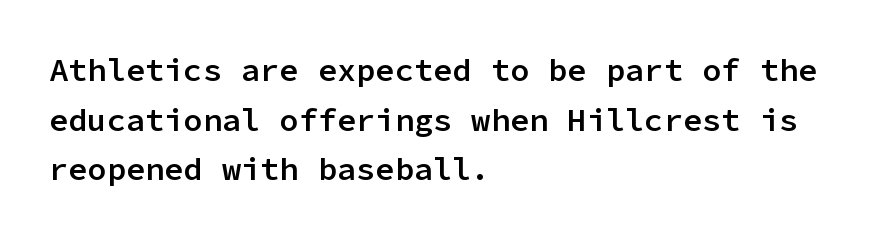
{"serif": "no", "italic": "no", "bold": "semi", "weight": "semibold", "width": "normal", "stroke_contrast": "low", "x_height": "medium", "monospaced": "yes", "underline": "no", "align": "left", "line_spacing": "normal", "line_spacing_ratio": 1.55, "letter_spacing": "normal", "letter_spacing_em": 0.0, "glyph_px": 32}
